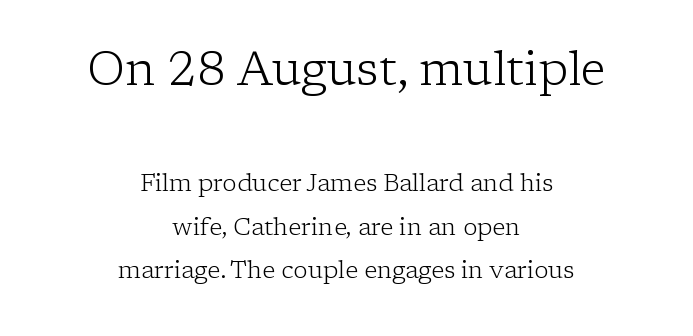
Look at the tracking — it's just the regular setting, nothing added. Teacher's note: observe the equal gaps on both sides — that is centered alignment. The typesetting does not lean heavy: it is not bold. In terms of posture, this sample is upright. Larger block? The one above; the one below is distinctly smaller.
